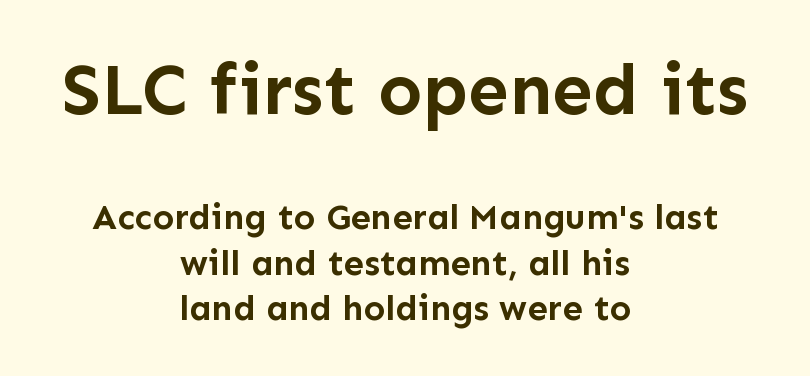
The image shows 73 px semibold sans-serif type, upright; set centered, normal line spacing (1.26x), normal letter spacing, not underlined; the first (top) block is 2.03x larger; low stroke contrast and a medium x-height.
